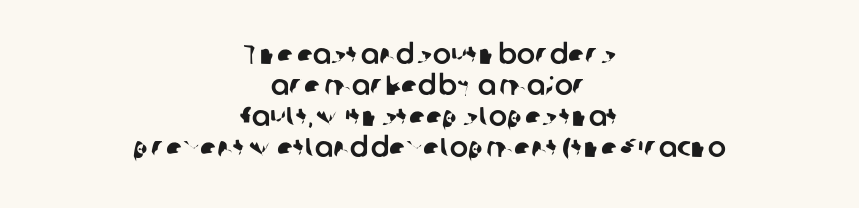
The image shows 27 px text type; set centered, tight line spacing (1.15x), normal letter spacing, not underlined.
